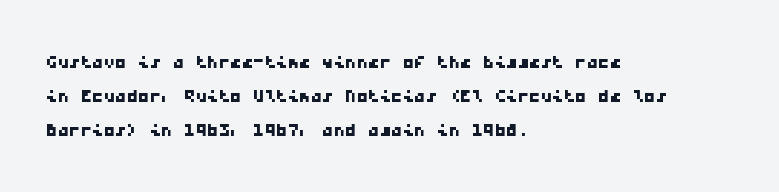
The image shows 23 px text type; set left-aligned, normal line spacing (1.47x), normal letter spacing, not underlined.
